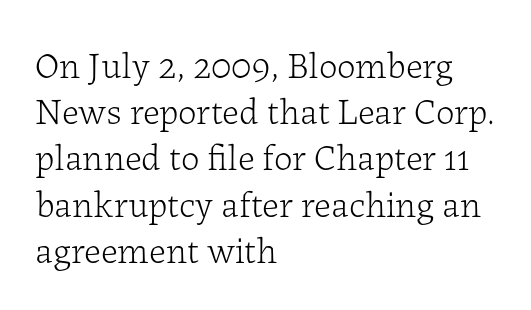
{"serif": "yes", "italic": "no", "bold": "no", "weight": "light", "width": "normal", "stroke_contrast": "low", "x_height": "medium", "monospaced": "no", "underline": "no", "align": "left", "line_spacing": "normal", "line_spacing_ratio": 1.25, "letter_spacing": "normal", "letter_spacing_em": 0.0, "glyph_px": 37}
